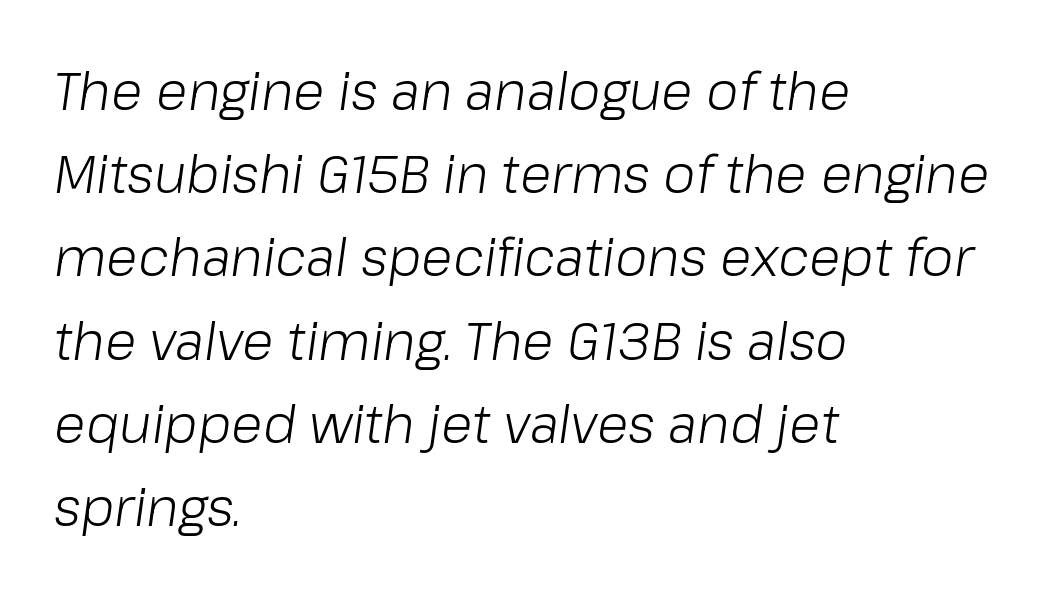
Compared with a typical body face, this is equally light or lighter still. Line beginnings align vertically; line endings do not. Here the designer chose a conventional face with non-uniform glyph widths. The font's italic variant was chosen for this text. Bare-footed words on every line. Tracking value appears to be zero — textbook default spacing.
